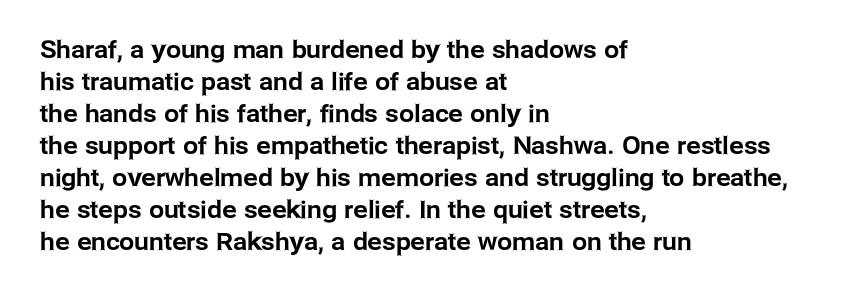
The image shows 24 px text type, upright; set left-aligned, normal line spacing (1.33x), normal letter spacing, not underlined.
